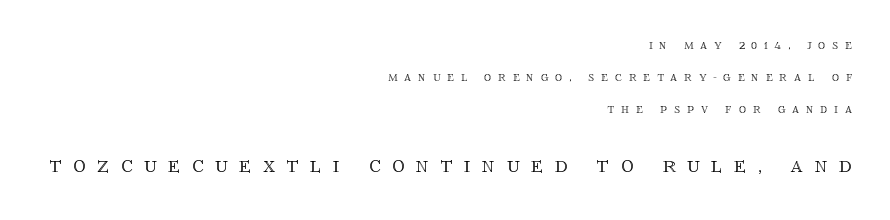
Q: Is the text italic (slanted)? A: No, it is upright.
Q: Is the text underlined? A: No.
Q: How is the paragraph aligned? A: Right-aligned.
Q: Is the spacing between letters normal or unusually wide? A: Unusually wide.
Q: Is the spacing between lines tight, normal or loose? A: Loose.
Q: Which block of text is set in a larger size, the first (top) or the second (bottom)? A: The second (bottom) one.
